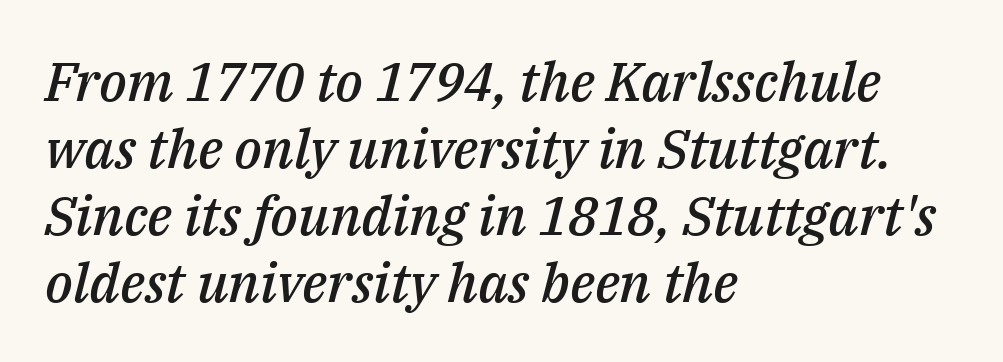
Q: Is the text bold? A: Semi-bold.
Q: Is the text italic (slanted)? A: Yes, it leans right by about 14 degrees.
Q: Is the text underlined? A: No.
Q: How is the paragraph aligned? A: Left-aligned.
Q: Is the spacing between letters normal or unusually wide? A: Normal.
Q: Width (condensed, normal, or wide)? A: Normal.
Q: Stroke contrast? A: Medium.
Q: x-height? A: Medium.
Q: Monospaced? A: No.
